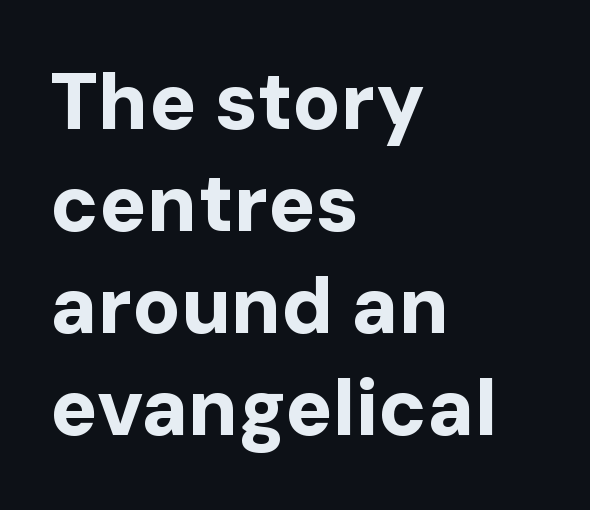
Typographic density is high because the face is bold. Horizontally, the lines are justified to the leading edge only. Character widths vary here, with narrow letters taking less room than wide ones. Italic: no, the glyphs are upright roman.
